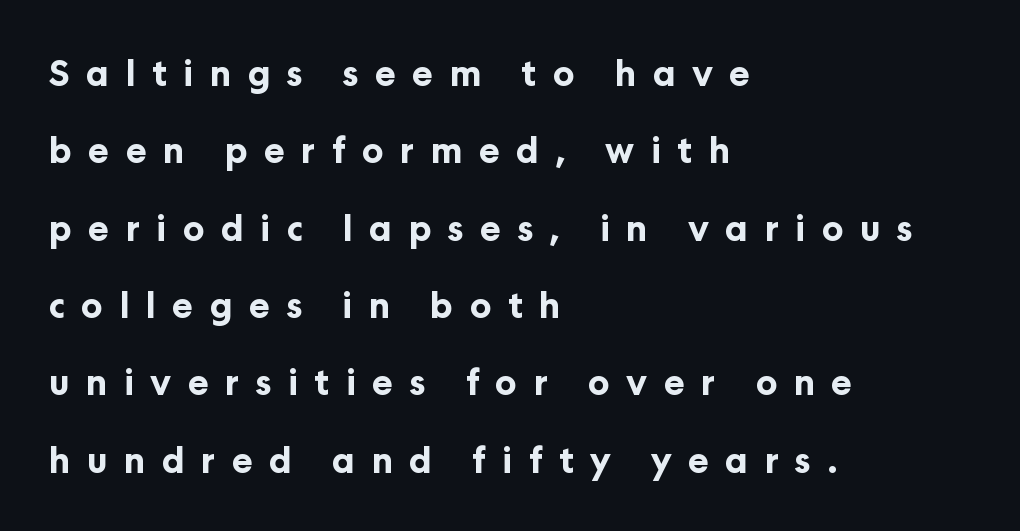
The image shows 35 px bold sans-serif type, upright; set left-aligned, loose line spacing (2.21x), unusually wide letter spacing (+0.47 em), not underlined; low stroke contrast and a medium x-height.
